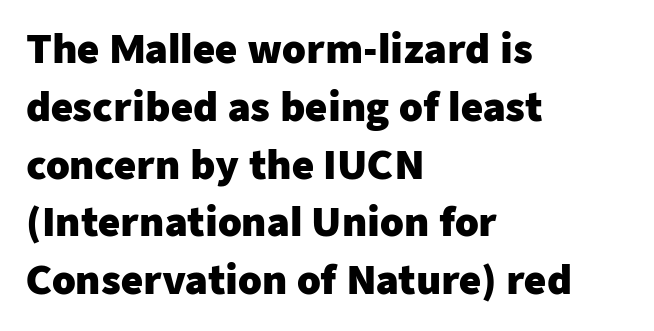
These lines are set flush left with a ragged right edge. The foot of each line stays bare and open. The lettering stays uniformly vertical, giving the passage a roman look. The leading is moderate, giving the passage an even texture.
